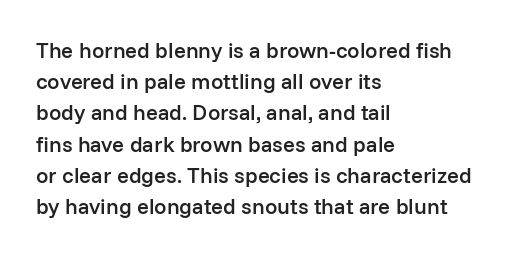
This is moderately heavy type, rendered in semibold. No extra tracking has been applied to these lines. Alignment: flush left. Leading matches the norm, producing a regular column.
